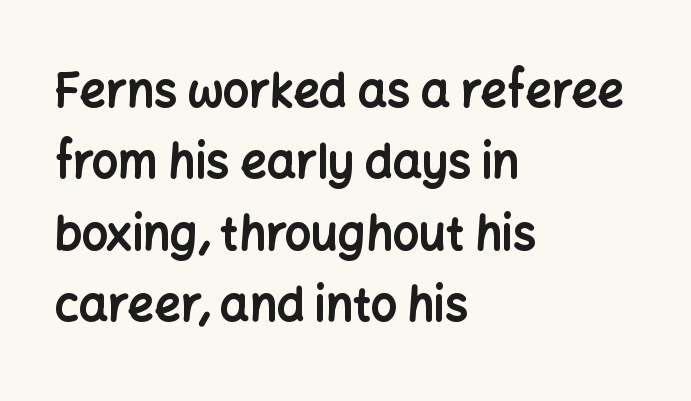
The image shows 46 px bold sans-serif type, upright; set left-aligned, normal line spacing (1.55x), normal letter spacing, not underlined; low stroke contrast and a medium x-height.
